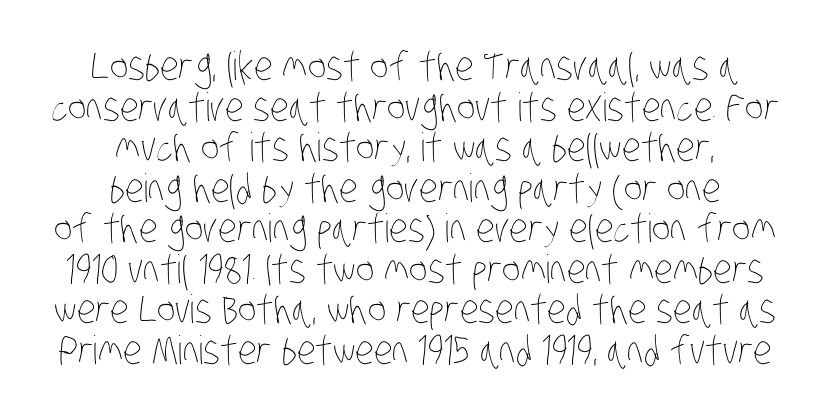
Each stroke keeps to a modest, everyday thickness or less. Bare-footed words on every line. How are the letters spaced? Ordinarily, with no added tracking. One glance says dense: line gaps are narrower than usual. These lines are rendered in a variable-pitch font.
